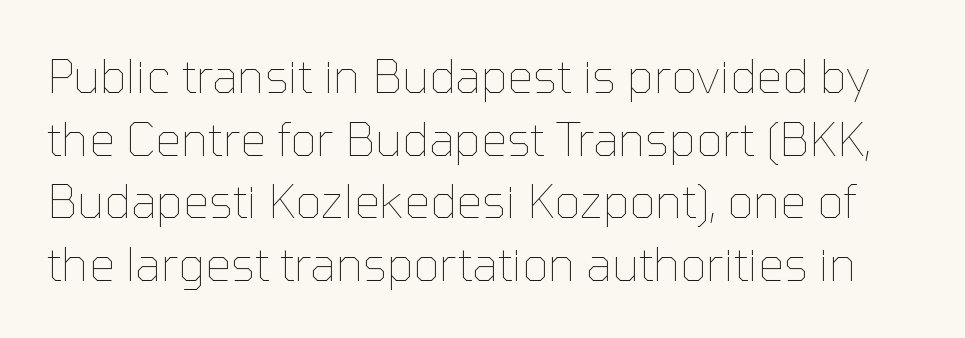
Q: Is the text bold? A: No.
Q: Is the text italic (slanted)? A: No, it is upright.
Q: Is the text underlined? A: No.
Q: Is the spacing between letters normal or unusually wide? A: Normal.
Q: Is the spacing between lines tight, normal or loose? A: Normal.
Q: Width (condensed, normal, or wide)? A: Normal.
Q: Stroke contrast? A: Low.
Q: x-height? A: Medium.
Q: Monospaced? A: No.
